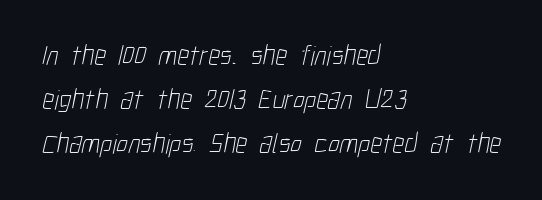
The image shows 28 px light, condensed sans-serif type; set left-aligned, normal line spacing (1.58x), normal letter spacing, not underlined; low stroke contrast and a medium x-height.
